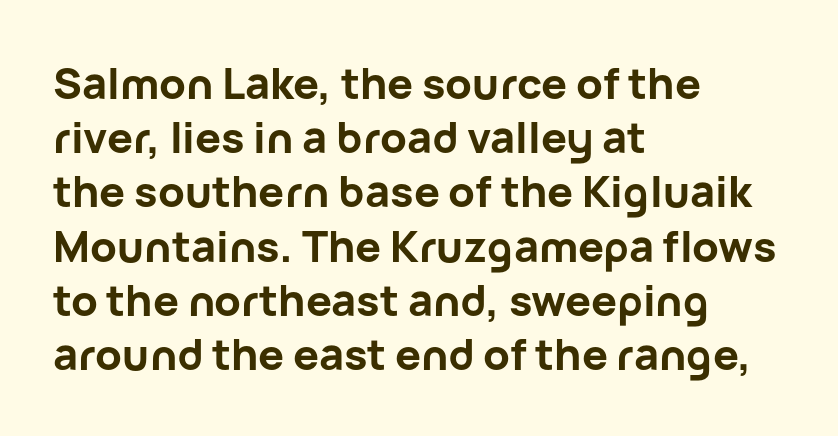
{"serif": "no", "italic": "no", "bold": "yes", "weight": "bold", "width": "normal", "stroke_contrast": "low", "x_height": "medium", "monospaced": "no", "underline": "no", "align": "left", "line_spacing": "normal", "line_spacing_ratio": 1.26, "letter_spacing": "normal", "letter_spacing_em": 0.0, "glyph_px": 43}
